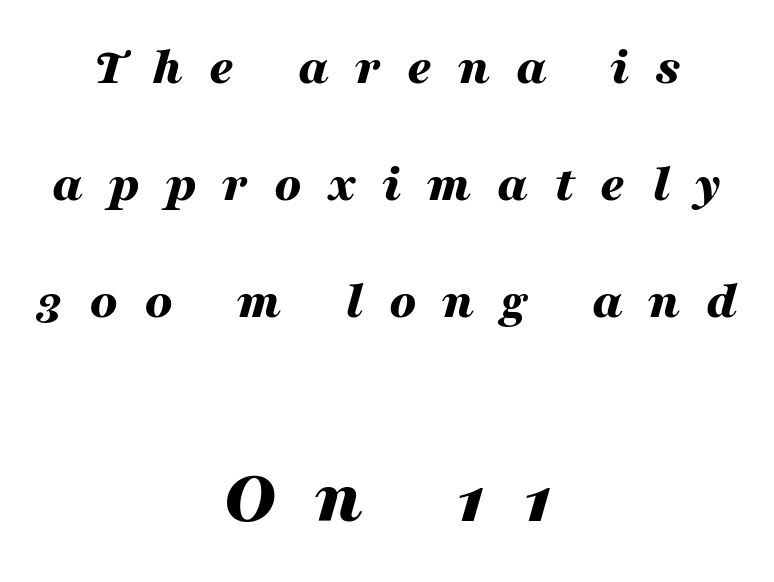
Q: Is the text bold? A: Yes.
Q: Is the text italic (slanted)? A: Yes, it leans right by about 16 degrees.
Q: Is the text underlined? A: No.
Q: How is the paragraph aligned? A: Centered.
Q: Is the spacing between letters normal or unusually wide? A: Unusually wide.
Q: Is the spacing between lines tight, normal or loose? A: Loose.
Q: Which block of text is set in a larger size, the first (top) or the second (bottom)? A: The second (bottom) one.
Q: Width (condensed, normal, or wide)? A: Wide.
Q: Stroke contrast? A: Medium.
Q: x-height? A: Medium.
Q: Monospaced? A: No.
